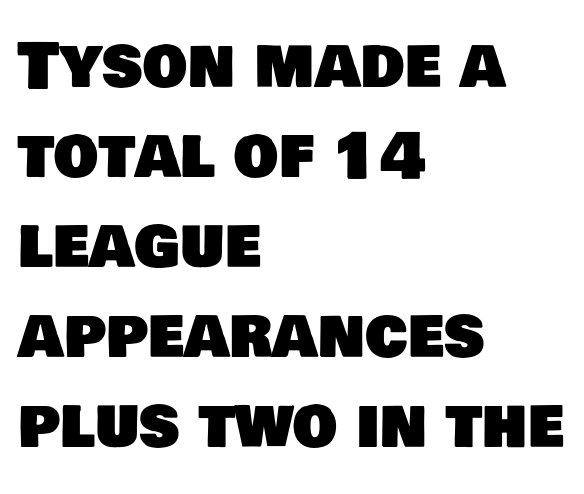
Alignment: flush left. Think of a printed novel: that variable character pitch is what you see here. If you measured baseline to baseline, you'd find a middling distance. I'd call this a sans setting — the letters go barefoot. The gap between lines stays unmarked. The type is set solid horizontally, with unmodified tracking.
